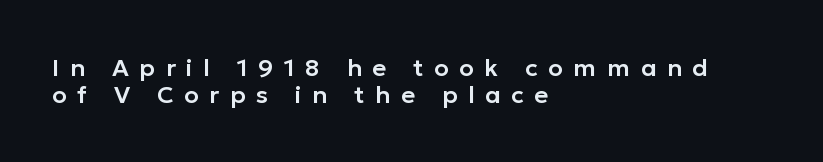
Quick note: underline off. The rag falls on the right side of this text block. Observe the wide spacing: letters keep a clear distance from each other. Baseline-to-baseline distance is barely more than the letter height.
